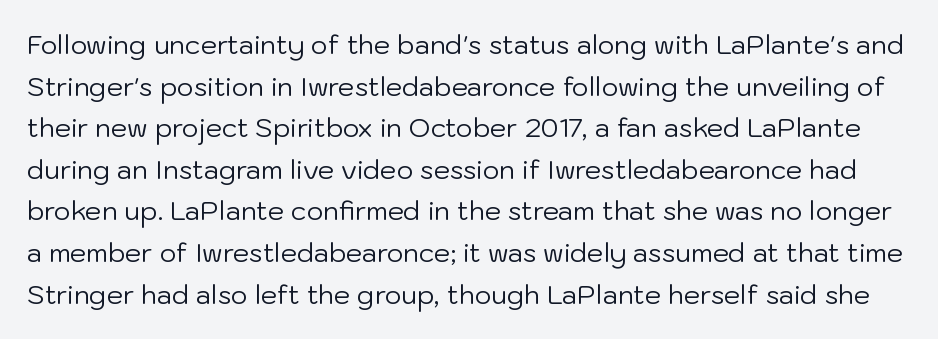
This block has exactly the height ordinary leading produces. Ink coverage per letter is moderate at most. Glyph-to-glyph distance matches everyday printed text. Tall strokes in this sample are plumb rather than angled.
